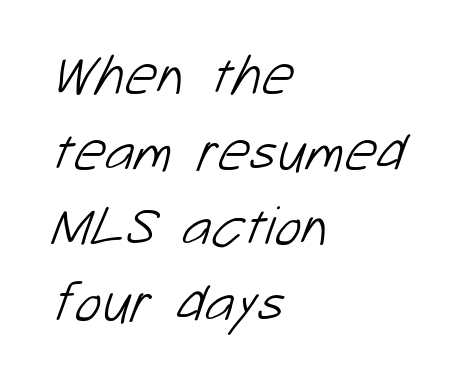
{"serif": "no", "bold": "no", "weight": "light", "width": "normal", "stroke_contrast": "low", "x_height": "medium", "monospaced": "no", "underline": "no", "align": "left", "line_spacing": "normal", "line_spacing_ratio": 1.35, "letter_spacing": "normal", "letter_spacing_em": 0.0, "glyph_px": 56}
